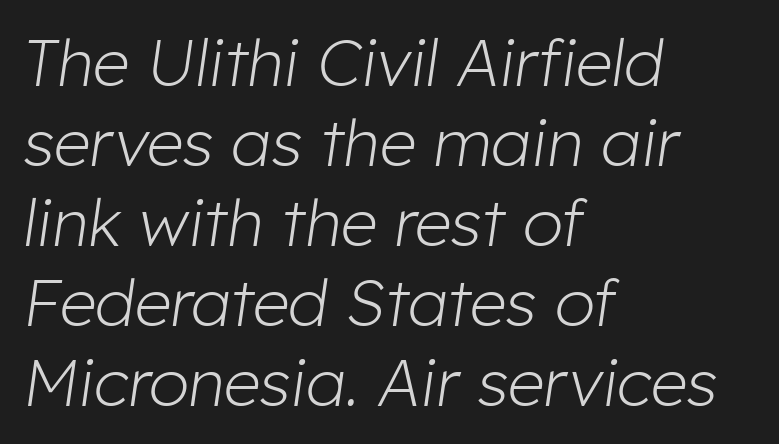
These lines are rendered in a variable-pitch font. The letterforms sit at book weight or below. There's an unmistakable incline to the writing here. Each line starts at the same left margin while the right side varies. Only glyphs here, with clear space below each row.
